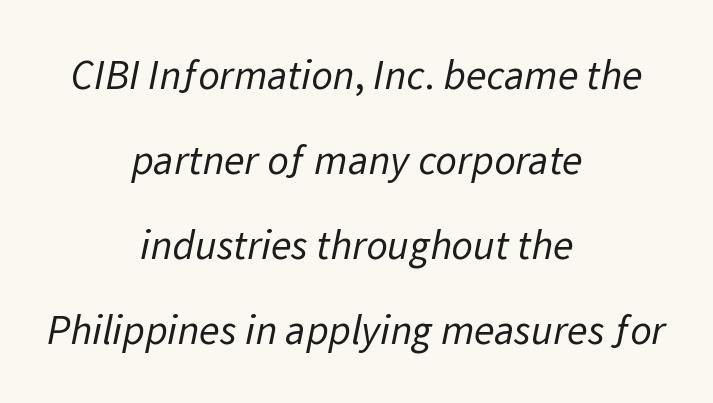
The image shows 42 px regular-weight sans-serif type; set centered, loose line spacing (2.02x), normal letter spacing, not underlined; low stroke contrast and a medium x-height.
